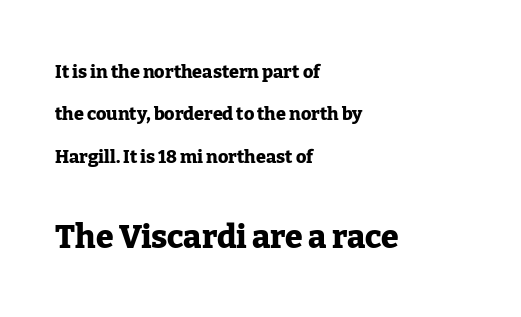
Q: Is the text bold? A: Yes.
Q: Is the text italic (slanted)? A: No, it is upright.
Q: Is the typeface a serif or a sans-serif typeface? A: Serif.
Q: Is the text underlined? A: No.
Q: How is the paragraph aligned? A: Left-aligned.
Q: Is the spacing between letters normal or unusually wide? A: Normal.
Q: Is the spacing between lines tight, normal or loose? A: Loose.
Q: Which block of text is set in a larger size, the first (top) or the second (bottom)? A: The second (bottom) one.
Q: Width (condensed, normal, or wide)? A: Normal.
Q: Stroke contrast? A: Low.
Q: x-height? A: Medium.
Q: Monospaced? A: No.
